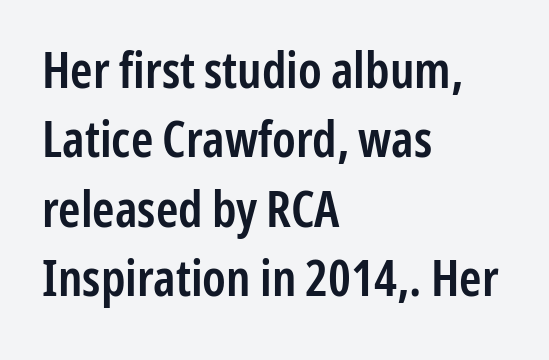
Q: Is the text bold? A: Semi-bold.
Q: Is the text italic (slanted)? A: No, it is upright.
Q: Is the typeface a serif or a sans-serif typeface? A: Sans-serif.
Q: Is the text underlined? A: No.
Q: How is the paragraph aligned? A: Left-aligned.
Q: Is the spacing between letters normal or unusually wide? A: Normal.
Q: Is the spacing between lines tight, normal or loose? A: Normal.
Q: Width (condensed, normal, or wide)? A: Condensed.
Q: Stroke contrast? A: Low.
Q: x-height? A: Medium.
Q: Monospaced? A: No.
